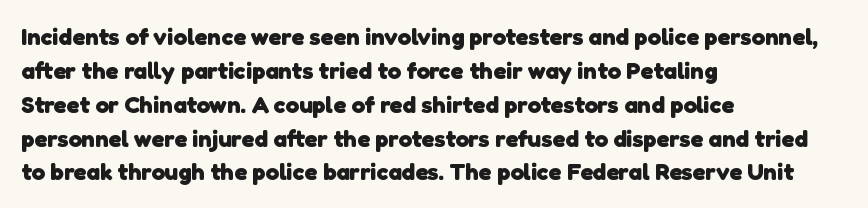
{"bold": "yes", "underline": "no", "align": "left", "line_spacing": "normal", "line_spacing_ratio": 1.41, "letter_spacing": "normal", "letter_spacing_em": 0.0, "glyph_px": 24}
